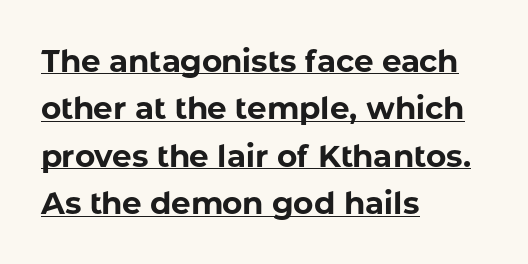
The image shows 31 px bold sans-serif type, upright; set left-aligned, normal line spacing (1.53x), normal letter spacing, underlined; low stroke contrast and a medium x-height.
